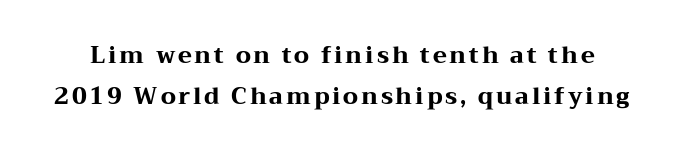
The image shows 23 px bold type, upright; set line spacing 1.79x, not underlined.
